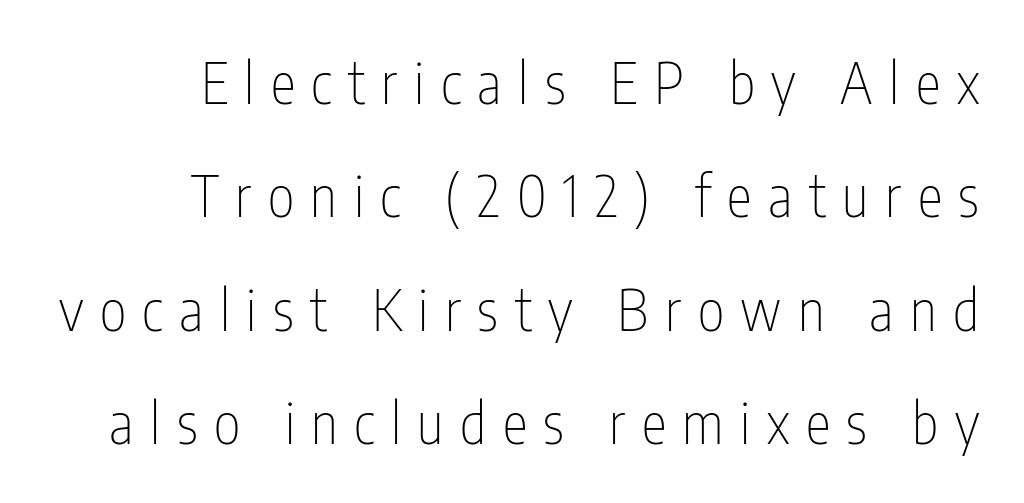
The image shows 57 px thin, condensed sans-serif type, upright; set right-aligned, loose line spacing (1.99x), unusually wide letter spacing (+0.29 em), not underlined; low stroke contrast and a medium x-height.
